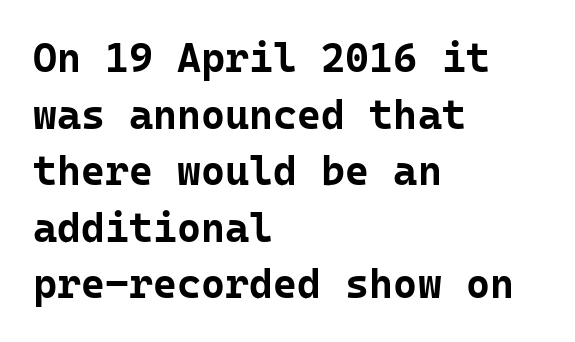
The image shows 41 px bold sans-serif type, upright; set left-aligned, normal line spacing (1.38x), normal letter spacing, not underlined; low stroke contrast and a medium x-height.
